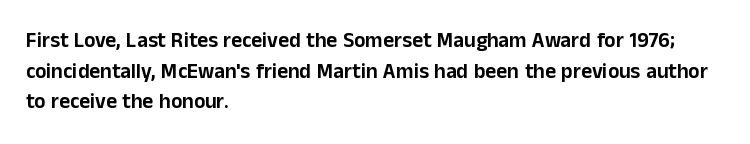
Q: Is the text italic (slanted)? A: No, it is upright.
Q: Is the text underlined? A: No.
Q: How is the paragraph aligned? A: Left-aligned.
Q: Is the spacing between letters normal or unusually wide? A: Normal.
Q: Is the spacing between lines tight, normal or loose? A: Normal.
